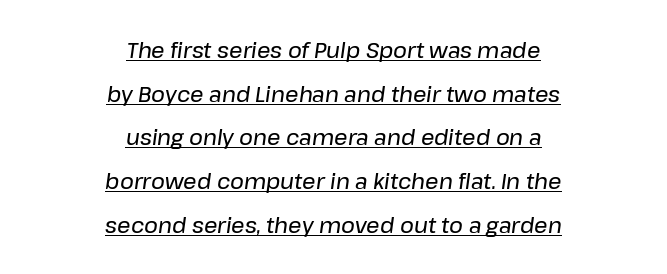
A rule runs beneath these lines of type. Nobody touched the tracking dial on this one. If you measured baseline to baseline, you'd find a long distance. The rendering positions every line midway between the sides. Slant detected: the letters are inclined.
